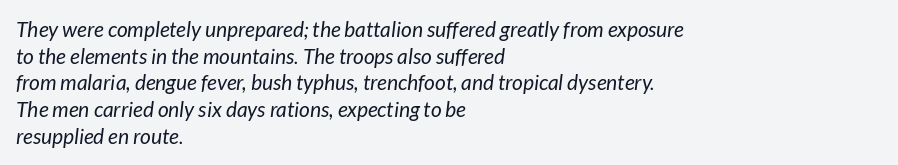
{"italic": "yes", "lean": "right", "slant_degrees": 7, "bold": "no", "underline": "no", "align": "left", "line_spacing": "normal", "line_spacing_ratio": 1.27, "letter_spacing": "normal", "letter_spacing_em": 0.0, "glyph_px": 21}
